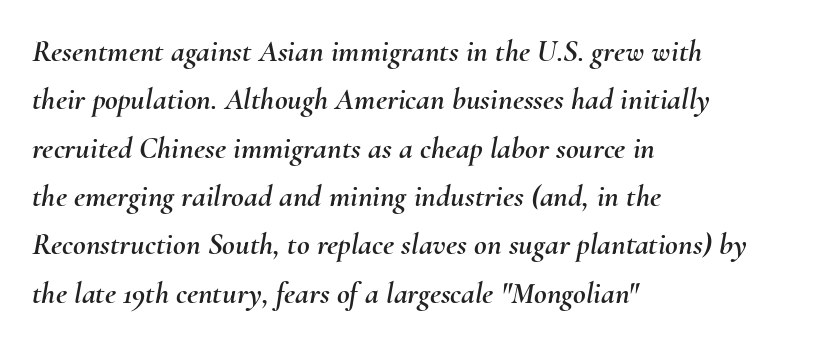
Q: Is the text italic (slanted)? A: Yes, it leans right by about 10 degrees.
Q: Is the text underlined? A: No.
Q: How is the paragraph aligned? A: Left-aligned.
Q: Is the spacing between letters normal or unusually wide? A: Normal.
Q: Is the spacing between lines tight, normal or loose? A: Normal.
Q: Width (condensed, normal, or wide)? A: Normal.
Q: Stroke contrast? A: Medium.
Q: x-height? A: Small.
Q: Monospaced? A: No.
